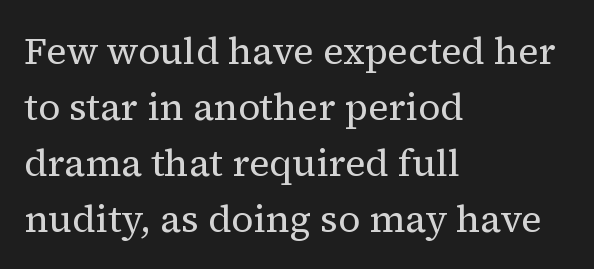
You can tell it's not italic because the verticals are truly vertical. You could call the tracking neutral — neither tight nor loose. The rendering uses natural spacing where letterforms have individual widths. Leading: standard.
